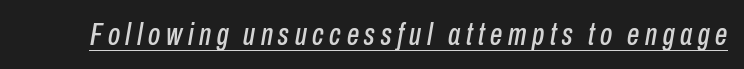
Q: Is the text italic (slanted)? A: Yes, it leans right by about 10 degrees.
Q: Is the text underlined? A: Yes.
Q: Width (condensed, normal, or wide)? A: Condensed.
Q: Stroke contrast? A: Low.
Q: x-height? A: Medium.
Q: Monospaced? A: No.
